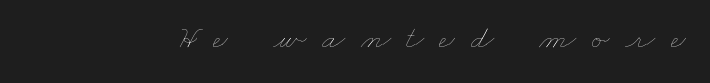
{"bold": "no", "weight": "thin", "width": "wide", "stroke_contrast": "low", "x_height": "small", "monospaced": "no", "underline": "no", "letter_spacing": "wide", "letter_spacing_em": 0.46, "glyph_px": 34}
